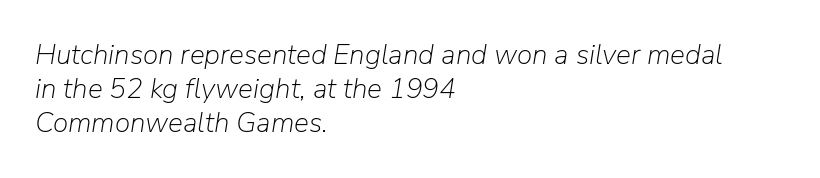
Is the block centered? No — it sits flush against the left margin. Has an underline been added? It has not. Character widths vary here, with narrow letters taking less room than wide ones. Ink coverage per letter is moderate at most. Nothing unusual about the tracking: characters are spaced as the font intends.
